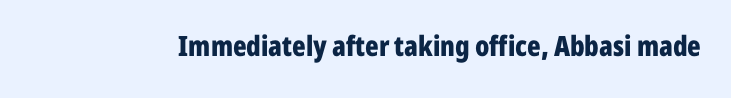
Is this a fixed-width face? No — the glyphs have proportional, varying widths. The face used here has the dense, thick strokes of a bold. The passage shown is not underscored anywhere. Examine the stroke ends and you'll find no serifs.
